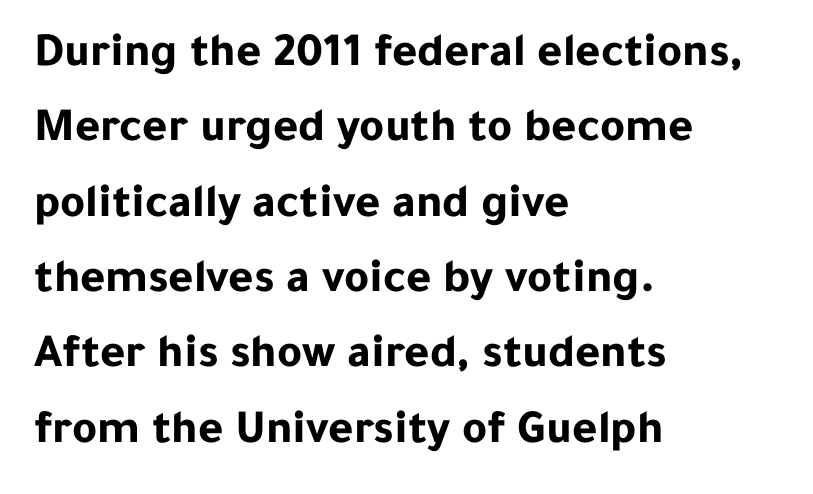
Is the letter spacing exaggerated? No — it looks like the ordinary default. The characters display no serif detailing; their extremities are plain. Has an underline been added? It has not. Here the designer chose a conventional face with non-uniform glyph widths.
